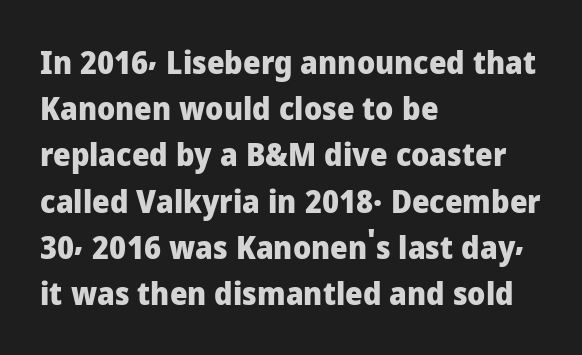
The image shows 31 px heavy sans-serif type, upright; set left-aligned, normal line spacing (1.49x), normal letter spacing, not underlined; low stroke contrast and a medium x-height.
